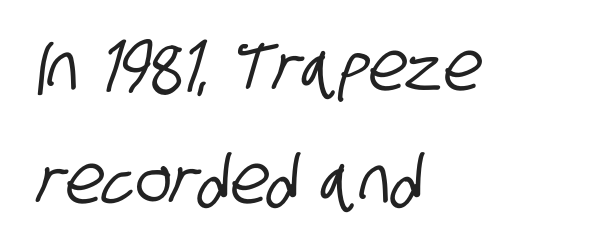
{"serif": "no", "width": "condensed", "stroke_contrast": "low", "x_height": "large", "monospaced": "no", "underline": "no", "align": "left", "line_spacing": "normal", "line_spacing_ratio": 1.66, "letter_spacing": "normal", "letter_spacing_em": 0.0, "glyph_px": 68}
